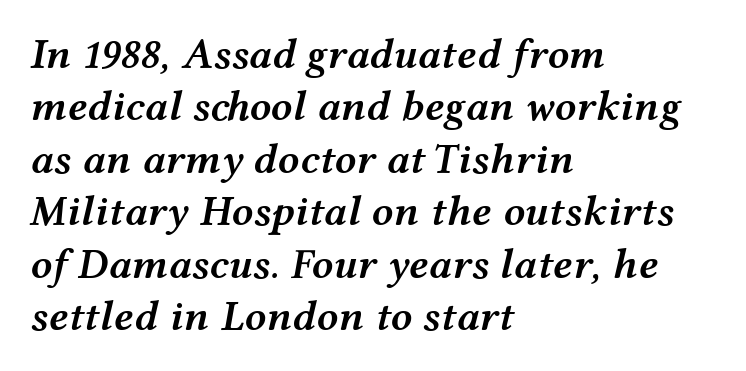
{"italic": "yes", "lean": "right", "slant_degrees": 12, "bold": "semi", "weight": "semibold", "width": "wide", "stroke_contrast": "medium", "x_height": "medium", "monospaced": "no", "underline": "no", "align": "left", "line_spacing_ratio": 1.22, "letter_spacing": "normal", "letter_spacing_em": 0.0, "glyph_px": 43}
